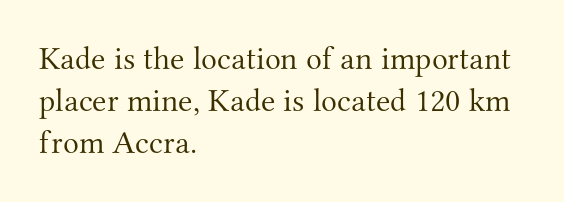
Whoever set this chose a conventional vertical rhythm. The gap between lines stays unmarked. This sample uses an upright cut, with every glyph sitting square on the baseline. The rendering anchors every line to the left-hand side.
